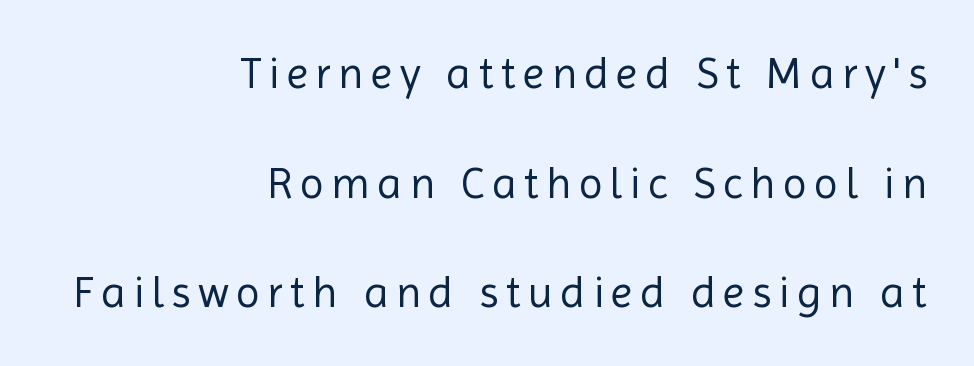
Q: Is the text bold? A: No.
Q: Is the text italic (slanted)? A: No, it is upright.
Q: Is the typeface a serif or a sans-serif typeface? A: Sans-serif.
Q: Is the text underlined? A: No.
Q: How is the paragraph aligned? A: Right-aligned.
Q: Is the spacing between lines tight, normal or loose? A: Loose.
Q: Width (condensed, normal, or wide)? A: Normal.
Q: x-height? A: Medium.
Q: Monospaced? A: No.
